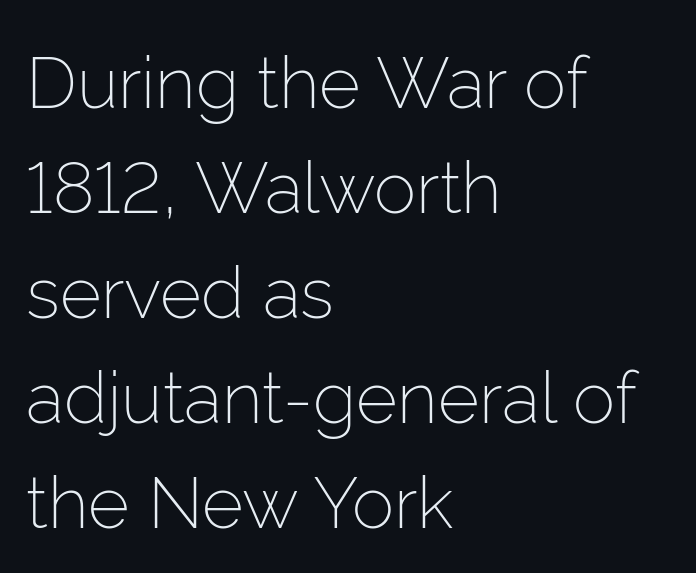
Q: Is the text bold? A: No.
Q: Is the text italic (slanted)? A: No, it is upright.
Q: Is the typeface a serif or a sans-serif typeface? A: Sans-serif.
Q: Is the text underlined? A: No.
Q: How is the paragraph aligned? A: Left-aligned.
Q: Is the spacing between letters normal or unusually wide? A: Normal.
Q: Is the spacing between lines tight, normal or loose? A: Normal.
Q: Width (condensed, normal, or wide)? A: Normal.
Q: Stroke contrast? A: Low.
Q: x-height? A: Medium.
Q: Monospaced? A: No.
